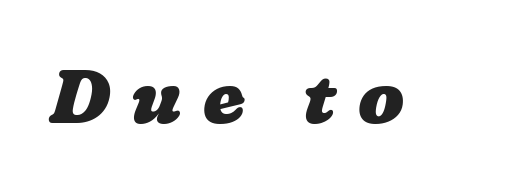
{"bold": "yes", "weight": "heavy", "width": "wide", "stroke_contrast": "low", "x_height": "medium", "monospaced": "no", "underline": "no", "letter_spacing": "wide", "letter_spacing_em": 0.28, "glyph_px": 76}
